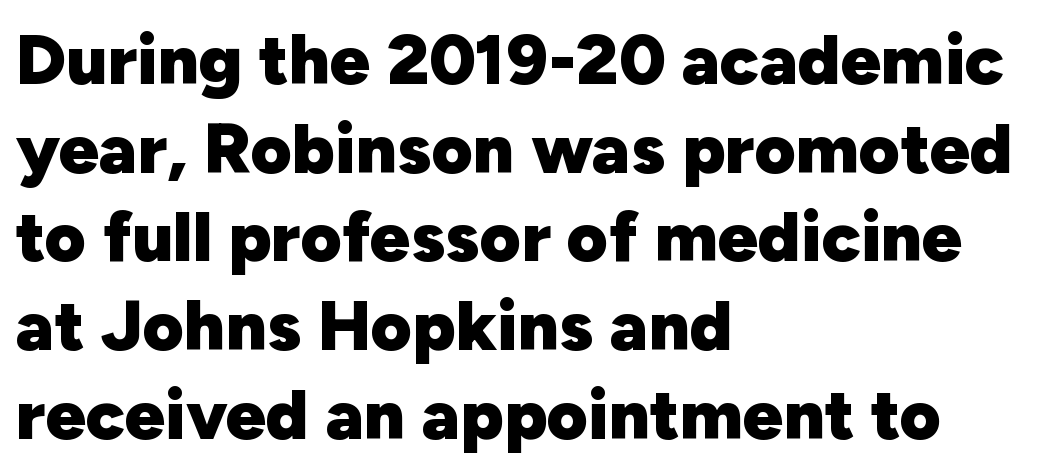
The image shows 71 px heavy sans-serif type, upright; set left-aligned, normal line spacing (1.25x), normal letter spacing, not underlined; low stroke contrast and a medium x-height.
